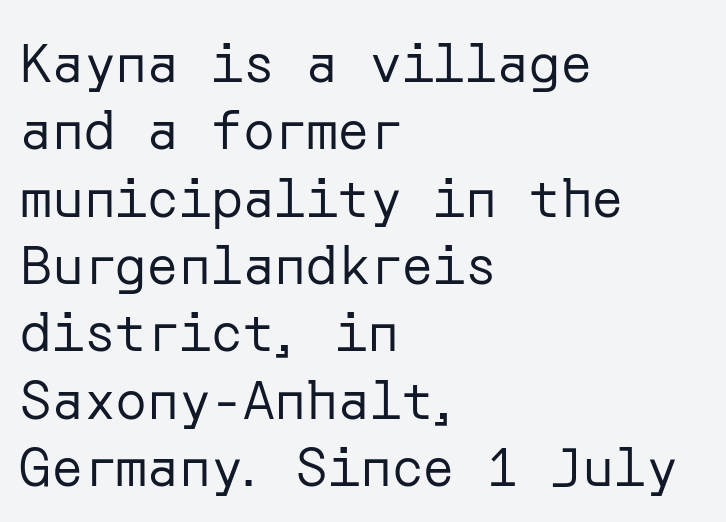
Observe the absence of serifs on each vertical stroke in this sample. Rendered with straight, roman letterforms. Is the type heavy? It reads as light-to-regular instead. Students, note that the glyphs here touch the page at normal intervals. Horizontal alignment here is leftward, the default for most running prose. Has an underline been added? It has not.
